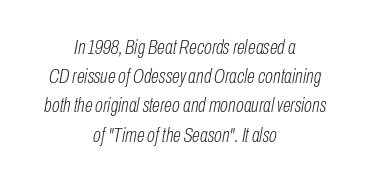
The image shows 21 px text type, italic (leaning right); set centered, normal line spacing (1.39x), normal letter spacing, not underlined.
